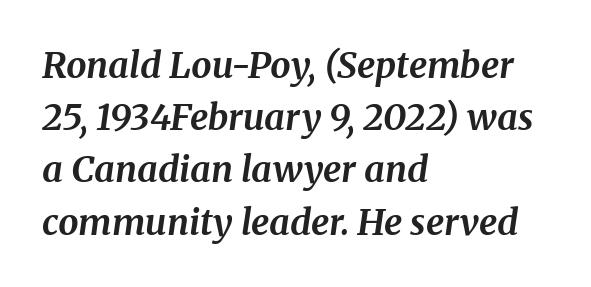
{"serif": "yes", "italic": "yes", "lean": "right", "slant_degrees": 8, "bold": "yes", "weight": "bold", "width": "normal", "stroke_contrast": "medium", "x_height": "medium", "monospaced": "no", "underline": "no", "align": "left", "line_spacing": "normal", "line_spacing_ratio": 1.45, "letter_spacing": "normal", "letter_spacing_em": 0.0, "glyph_px": 36}
